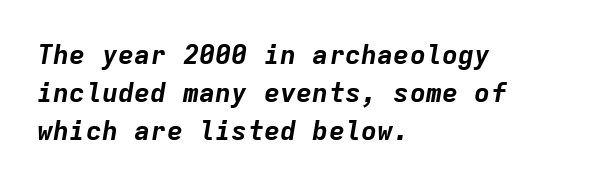
Q: Is the text bold? A: Yes.
Q: Is the text italic (slanted)? A: Yes, it leans right by about 9 degrees.
Q: Is the text underlined? A: No.
Q: How is the paragraph aligned? A: Left-aligned.
Q: Is the spacing between letters normal or unusually wide? A: Normal.
Q: Is the spacing between lines tight, normal or loose? A: Normal.
